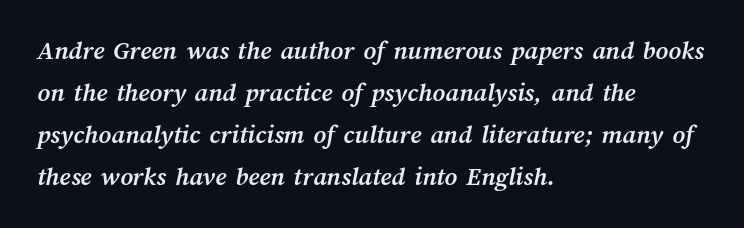
Every row of glyphs begins at an identical x-position on the left. Just letters on the line, the space beneath them empty. This block has exactly the height ordinary leading produces. The rendering uses a bold face; every stroke is thick and dark.
